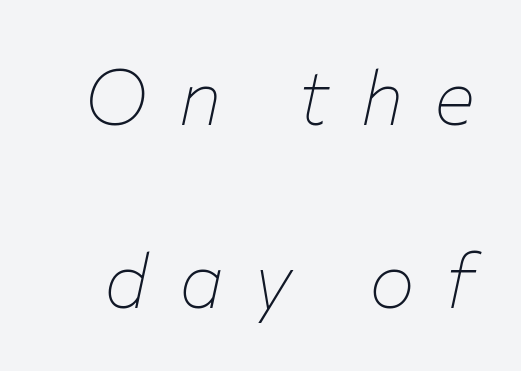
Notice how the stems are inclined rather than vertical — that's the hallmark of italics. Nothing heavy about these letters — not bold at all. The rendering uses natural spacing where letterforms have individual widths. The gap between lines stays unmarked.
